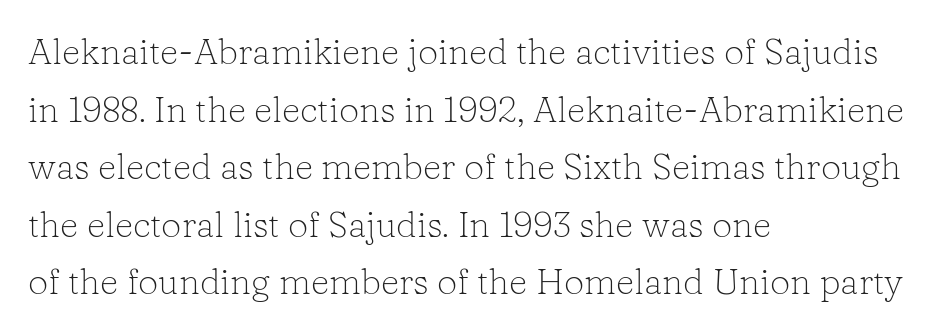
Q: Is the text bold? A: No.
Q: Is the text italic (slanted)? A: No, it is upright.
Q: Is the typeface a serif or a sans-serif typeface? A: Serif.
Q: Is the text underlined? A: No.
Q: How is the paragraph aligned? A: Left-aligned.
Q: Is the spacing between letters normal or unusually wide? A: Normal.
Q: Is the spacing between lines tight, normal or loose? A: Normal.
Q: Width (condensed, normal, or wide)? A: Normal.
Q: Stroke contrast? A: Low.
Q: x-height? A: Medium.
Q: Monospaced? A: No.
